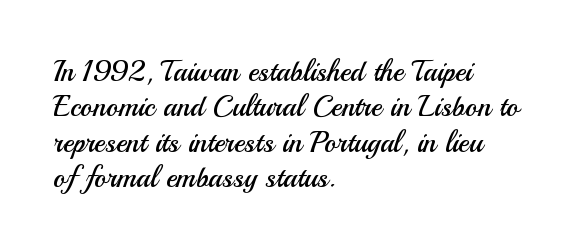
The image shows 29 px regular-weight sans-serif type; set left-aligned, line spacing 1.22x, normal letter spacing, not underlined; medium stroke contrast and a small x-height.
